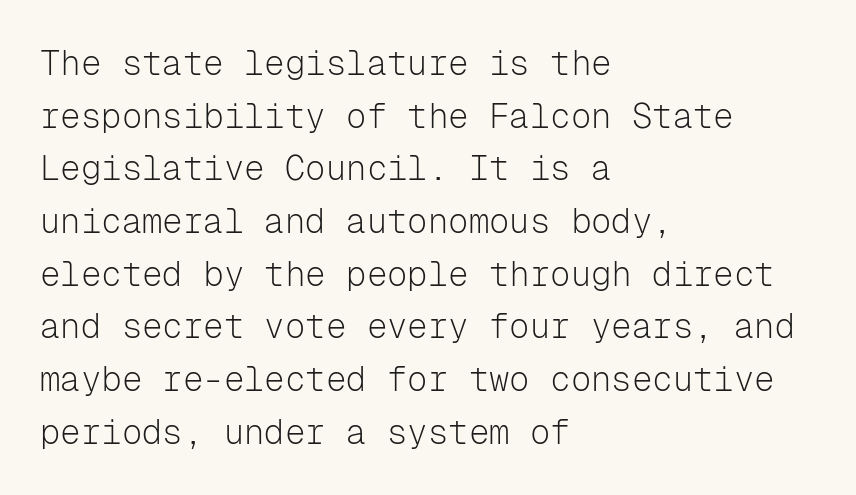
The image shows 34 px light sans-serif type, upright, monospaced; set left-aligned, normal line spacing (1.55x), normal letter spacing, not underlined; low stroke contrast and a medium x-height.
